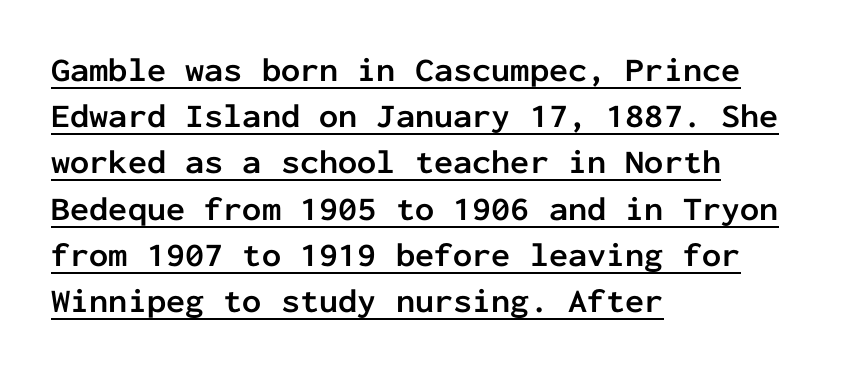
Does a line run under the words? Yes, clearly. Left-aligned paragraph, ragged on the right. The type family on display is of the sans-serif kind. The specimen reads as upright at a glance. Short note: letters normally spaced.
